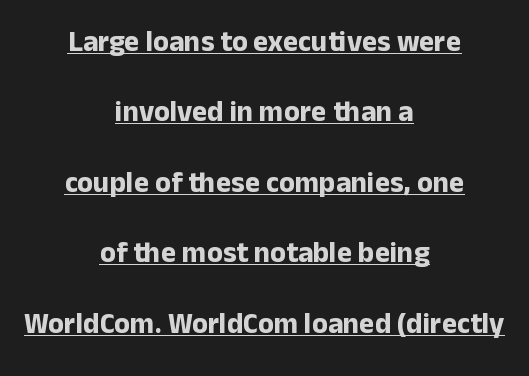
{"serif": "no", "italic": "no", "bold": "yes", "weight": "bold", "width": "normal", "stroke_contrast": "low", "x_height": "medium", "monospaced": "no", "underline": "yes", "align": "center", "line_spacing": "loose", "line_spacing_ratio": 2.43, "letter_spacing": "normal", "letter_spacing_em": 0.0, "glyph_px": 29}
